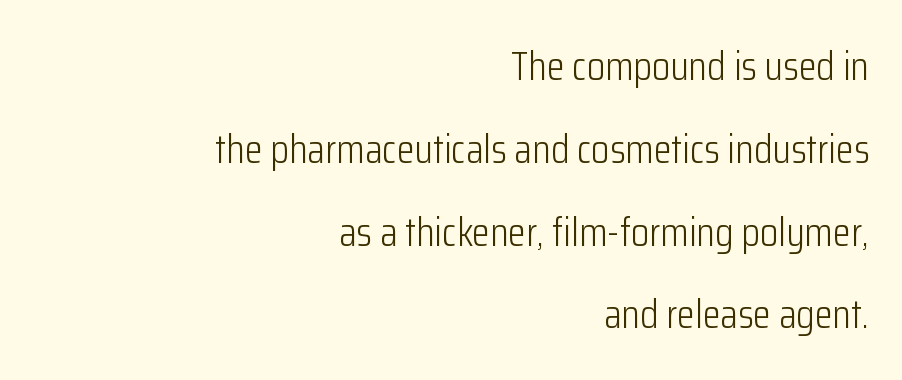
This sample has the flowing, uneven cadence of proportional lettering. The letters look calm and open, with moderate or lighter stems. Glyph-to-glyph distance matches everyday printed text. A flush-right, rag-left setting is used for this passage. I'd call this a sans setting — the letters go barefoot.
